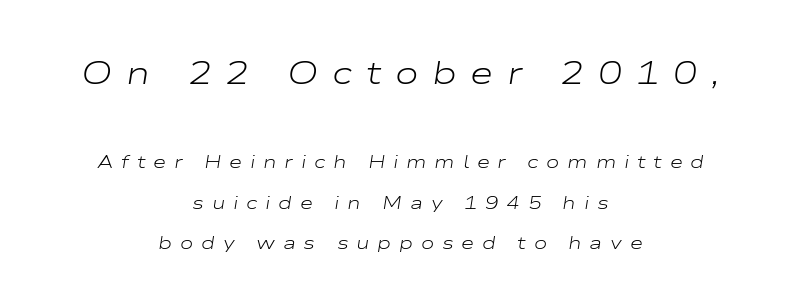
Q: Is the text bold? A: No.
Q: Is the text italic (slanted)? A: Yes, it leans right by about 9 degrees.
Q: Is the text underlined? A: No.
Q: How is the paragraph aligned? A: Centered.
Q: Is the spacing between letters normal or unusually wide? A: Unusually wide.
Q: Is the spacing between lines tight, normal or loose? A: Loose.
Q: Which block of text is set in a larger size, the first (top) or the second (bottom)? A: The first (top) one.
Q: Width (condensed, normal, or wide)? A: Wide.
Q: Stroke contrast? A: Low.
Q: x-height? A: Medium.
Q: Monospaced? A: No.
